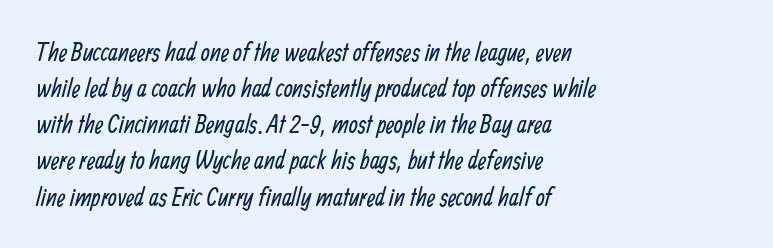
Q: Is the text bold? A: No.
Q: Is the text underlined? A: No.
Q: How is the paragraph aligned? A: Left-aligned.
Q: Is the spacing between letters normal or unusually wide? A: Normal.
Q: Is the spacing between lines tight, normal or loose? A: Normal.
